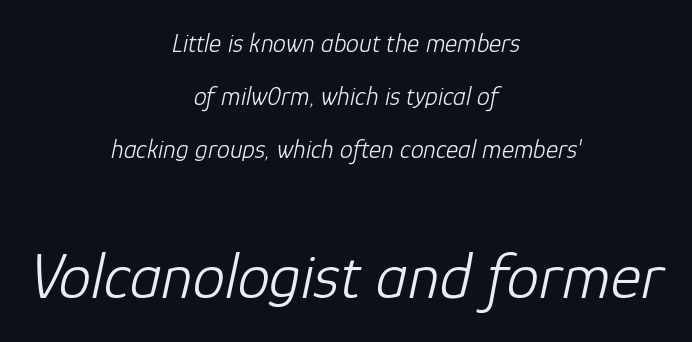
The image shows 65 px light type, italic (leaning right); set centered, loose line spacing (2.04x), normal letter spacing, not underlined; the second (bottom) block is 2.5x larger; low stroke contrast and a medium x-height.
